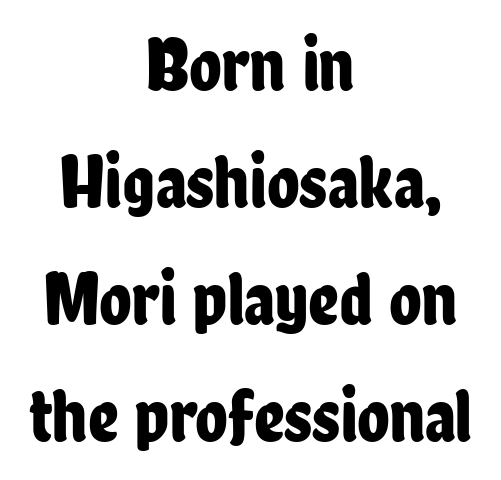
The image shows 75 px condensed sans-serif type, upright; set centered, normal line spacing (1.56x), normal letter spacing, not underlined; low stroke contrast and a medium x-height.
